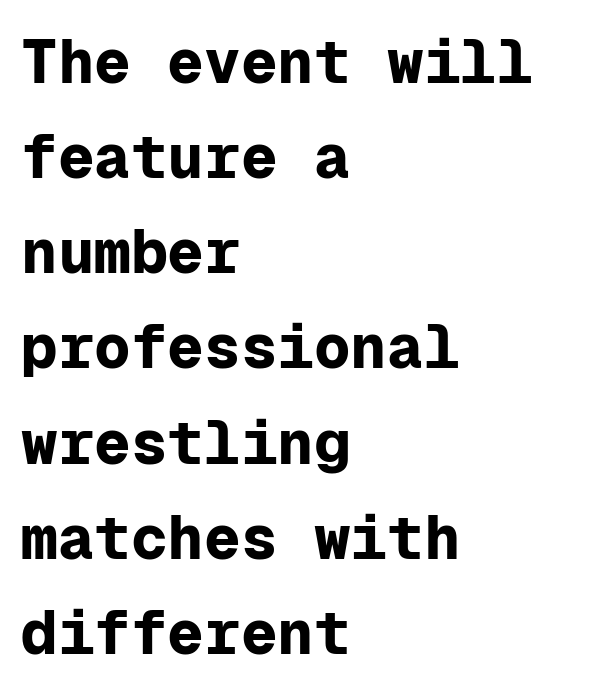
The image shows 61 px bold sans-serif type, upright, monospaced; set left-aligned, normal line spacing (1.56x), normal letter spacing, not underlined; low stroke contrast and a medium x-height.
